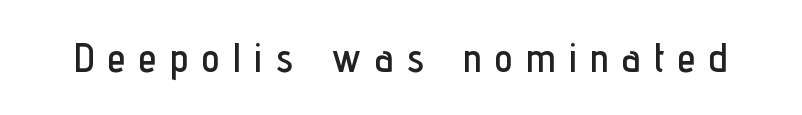
Q: Is the text italic (slanted)? A: No, it is upright.
Q: Is the typeface a serif or a sans-serif typeface? A: Sans-serif.
Q: Is the text underlined? A: No.
Q: Is the spacing between letters normal or unusually wide? A: Unusually wide.
Q: Width (condensed, normal, or wide)? A: Condensed.
Q: Stroke contrast? A: Low.
Q: x-height? A: Medium.
Q: Monospaced? A: No.
